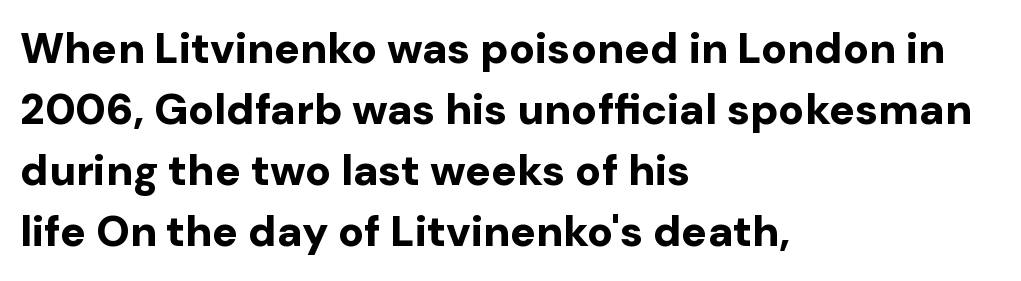
Looks like regular typesetting: each glyph gets only the width it needs. Summary of weight: heavy, a full bold. Each line starts at the same left margin while the right side varies. How would I describe the line gaps? Plain and ordinary.
